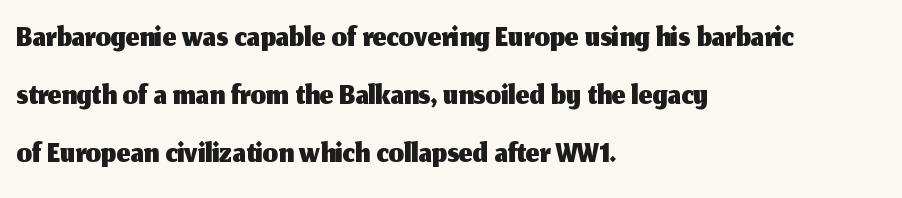
The image shows 48 px sans-serif type, upright; set left-aligned, line spacing 1.21x, normal letter spacing, not underlined; medium stroke contrast and a medium x-height.
